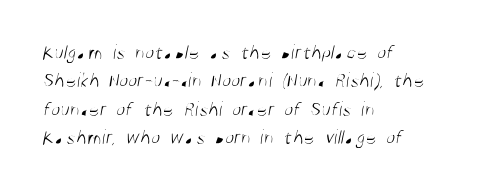
Q: Is the text bold? A: No.
Q: Is the text underlined? A: No.
Q: How is the paragraph aligned? A: Left-aligned.
Q: Is the spacing between letters normal or unusually wide? A: Normal.
Q: Is the spacing between lines tight, normal or loose? A: Normal.
